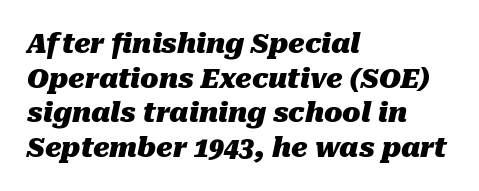
Q: Is the text bold? A: Yes.
Q: Is the text italic (slanted)? A: Yes, it leans right by about 10 degrees.
Q: Is the text underlined? A: No.
Q: How is the paragraph aligned? A: Left-aligned.
Q: Is the spacing between letters normal or unusually wide? A: Normal.
Q: Is the spacing between lines tight, normal or loose? A: Normal.
